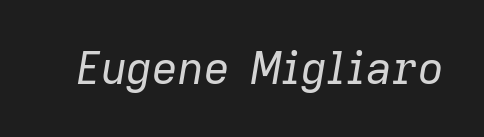
Italic: yes, the glyphs are oblique. The face looks like a standard text weight, possibly lighter. There is no visible air inserted between adjacent glyphs. Varying glyph widths throughout — classic text-font behaviour. A bare baseline throughout the passage.
